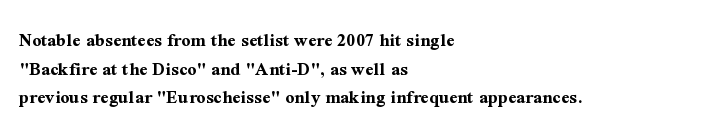
{"italic": "no", "bold": "yes", "underline": "no", "align": "left", "line_spacing": "normal", "line_spacing_ratio": 1.43, "letter_spacing": "normal", "letter_spacing_em": 0.0, "glyph_px": 20}
